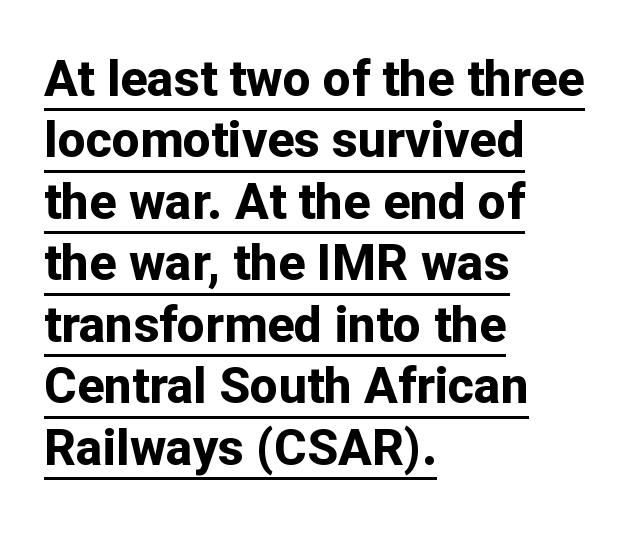
Q: Is the text bold? A: Yes.
Q: Is the text italic (slanted)? A: No, it is upright.
Q: Is the typeface a serif or a sans-serif typeface? A: Sans-serif.
Q: Is the text underlined? A: Yes.
Q: How is the paragraph aligned? A: Left-aligned.
Q: Is the spacing between letters normal or unusually wide? A: Normal.
Q: Width (condensed, normal, or wide)? A: Normal.
Q: Stroke contrast? A: Low.
Q: x-height? A: Medium.
Q: Monospaced? A: No.
